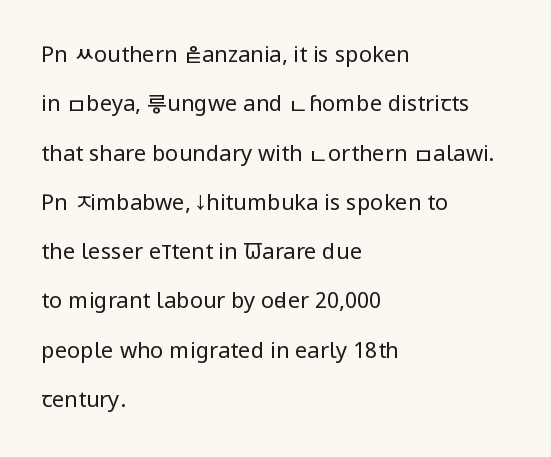
Q: Is the text bold? A: No.
Q: Is the text italic (slanted)? A: No, it is upright.
Q: Is the text underlined? A: No.
Q: How is the paragraph aligned? A: Left-aligned.
Q: Is the spacing between letters normal or unusually wide? A: Normal.
Q: Is the spacing between lines tight, normal or loose? A: Loose.
